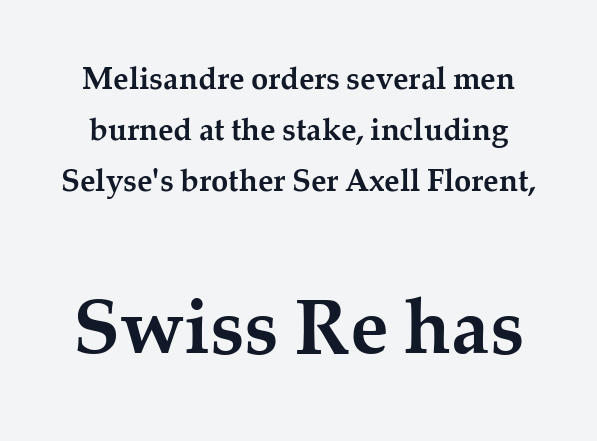
A typesetter would call this proportional, since set widths differ per character. Little horizontal feet cap the strokes, marking this as serif type. Tracking value appears to be zero — textbook default spacing. A full-strength bold gives these letters their thick strokes. The type sits square on the baseline with zero lean.
